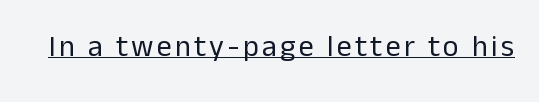
The letters stand upright; this is a roman face. Typographically, this falls in the sans-serif category. Honestly, the underline is the first thing you notice here. Spacing verdict: proportional, widths tailored to each character. Bold? No — there's no thickening of the strokes.
